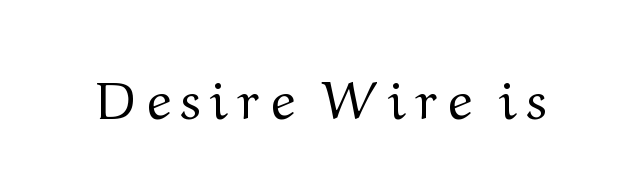
Q: Is the text bold? A: No.
Q: Is the text italic (slanted)? A: No, it is upright.
Q: Is the typeface a serif or a sans-serif typeface? A: Serif.
Q: Is the text underlined? A: No.
Q: Width (condensed, normal, or wide)? A: Wide.
Q: Stroke contrast? A: Medium.
Q: x-height? A: Medium.
Q: Monospaced? A: No.
